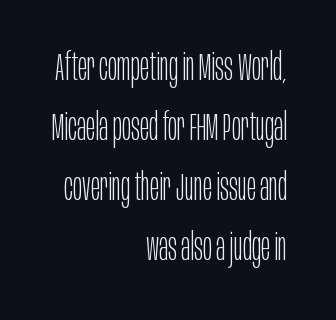
{"serif": "no", "italic": "no", "bold": "no", "weight": "light", "width": "condensed", "stroke_contrast": "low", "x_height": "large", "monospaced": "no", "underline": "no", "align": "right", "line_spacing": "normal", "line_spacing_ratio": 1.58, "letter_spacing": "normal", "letter_spacing_em": 0.0, "glyph_px": 38}
